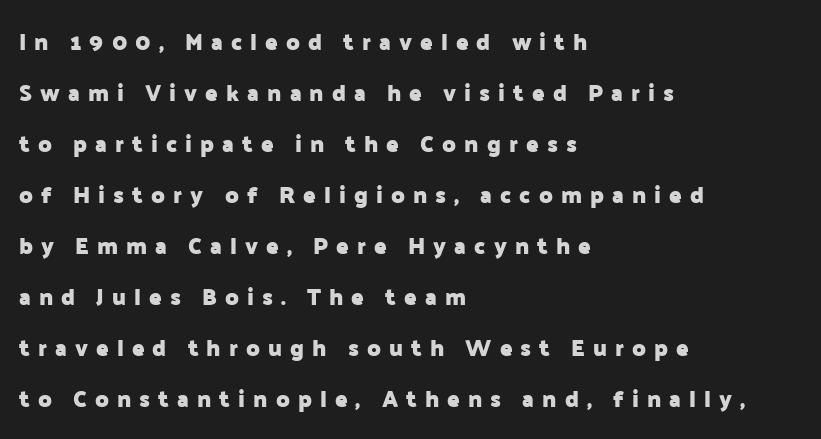
The image shows 23 px bold type, upright; set left-aligned, loose line spacing (2.22x), unusually wide letter spacing (+0.35 em), not underlined.
